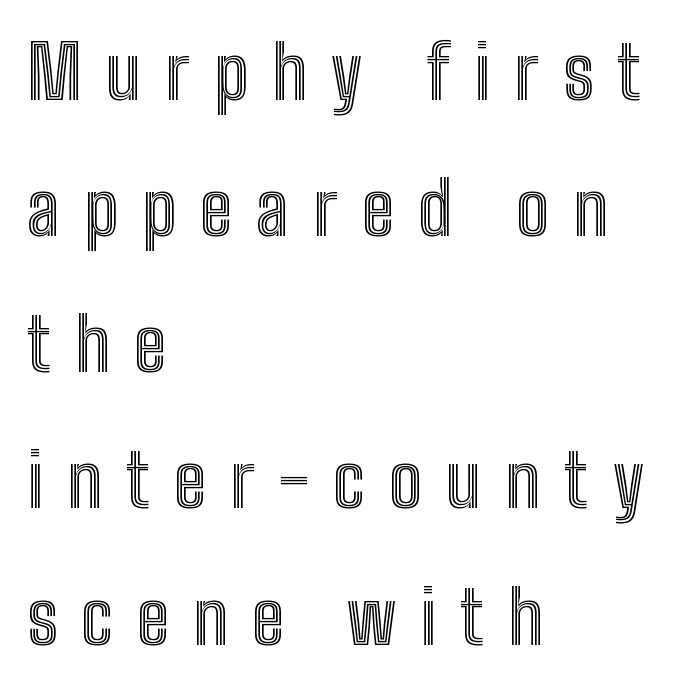
Inter-character spacing is expanded well beyond the font's built-in metrics. Every character sits straight up, as roman type does. This rendering uses left alignment, leaving the right contour irregular. Each row of text sits above clean, open space. Proportional: the letters do not fall into vertical columns.
